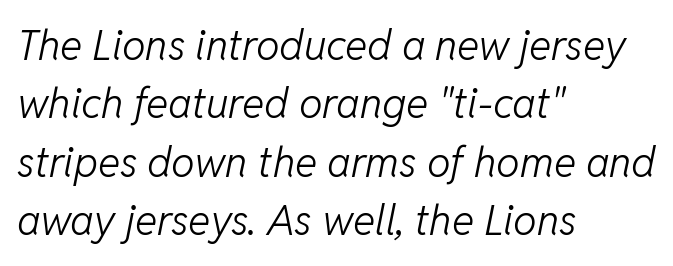
Q: Is the text bold? A: No.
Q: Is the text italic (slanted)? A: Yes, it leans right by about 11 degrees.
Q: Is the text underlined? A: No.
Q: How is the paragraph aligned? A: Left-aligned.
Q: Is the spacing between letters normal or unusually wide? A: Normal.
Q: Is the spacing between lines tight, normal or loose? A: Normal.
Q: Width (condensed, normal, or wide)? A: Normal.
Q: Stroke contrast? A: Low.
Q: x-height? A: Medium.
Q: Monospaced? A: No.
